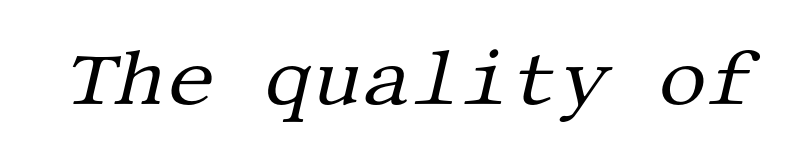
The image shows 77 px regular-weight serif type, italic (leaning right); set normal letter spacing, not underlined; medium stroke contrast and a large x-height.
